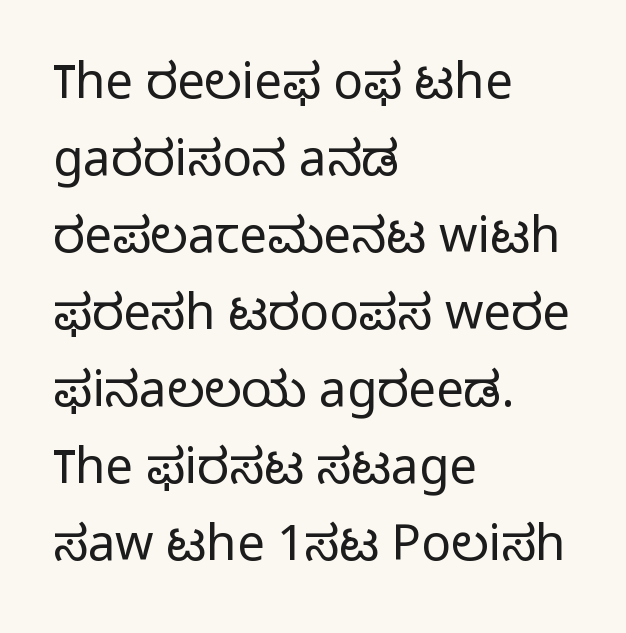
Q: Is the text bold? A: No.
Q: Is the text italic (slanted)? A: No, it is upright.
Q: Is the typeface a serif or a sans-serif typeface? A: Sans-serif.
Q: Is the text underlined? A: No.
Q: How is the paragraph aligned? A: Left-aligned.
Q: Is the spacing between letters normal or unusually wide? A: Normal.
Q: Is the spacing between lines tight, normal or loose? A: Normal.
Q: Width (condensed, normal, or wide)? A: Normal.
Q: Stroke contrast? A: Low.
Q: x-height? A: Medium.
Q: Monospaced? A: No.
